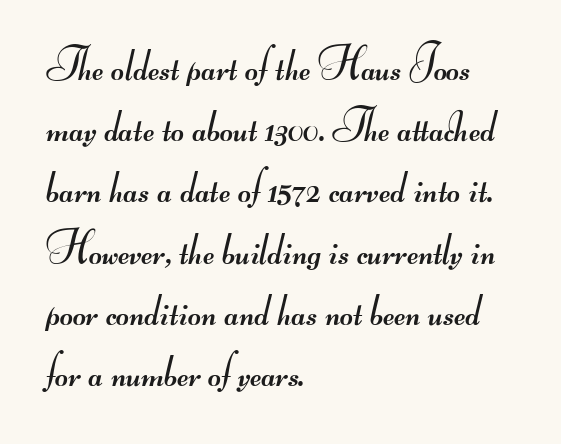
Q: Is the text bold? A: No.
Q: Is the typeface a serif or a sans-serif typeface? A: Sans-serif.
Q: Is the text underlined? A: No.
Q: How is the paragraph aligned? A: Left-aligned.
Q: Is the spacing between letters normal or unusually wide? A: Normal.
Q: Is the spacing between lines tight, normal or loose? A: Normal.
Q: Width (condensed, normal, or wide)? A: Wide.
Q: Stroke contrast? A: Medium.
Q: Monospaced? A: No.
